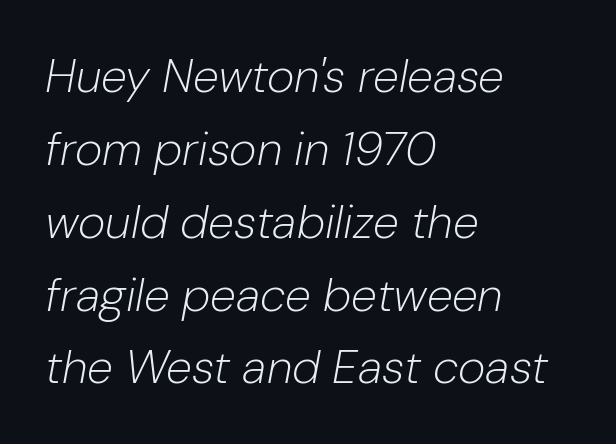
Q: Is the text bold? A: No.
Q: Is the text italic (slanted)? A: Yes, it leans right by about 10 degrees.
Q: Is the text underlined? A: No.
Q: How is the paragraph aligned? A: Left-aligned.
Q: Is the spacing between letters normal or unusually wide? A: Normal.
Q: Is the spacing between lines tight, normal or loose? A: Normal.
Q: Width (condensed, normal, or wide)? A: Normal.
Q: Stroke contrast? A: Low.
Q: x-height? A: Medium.
Q: Monospaced? A: No.
